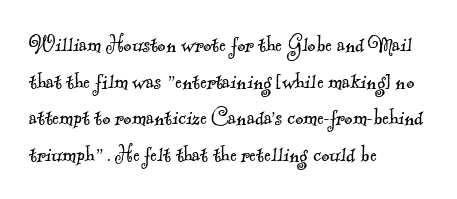
The image shows 25 px text type; set left-aligned, normal line spacing (1.47x), normal letter spacing, not underlined.
